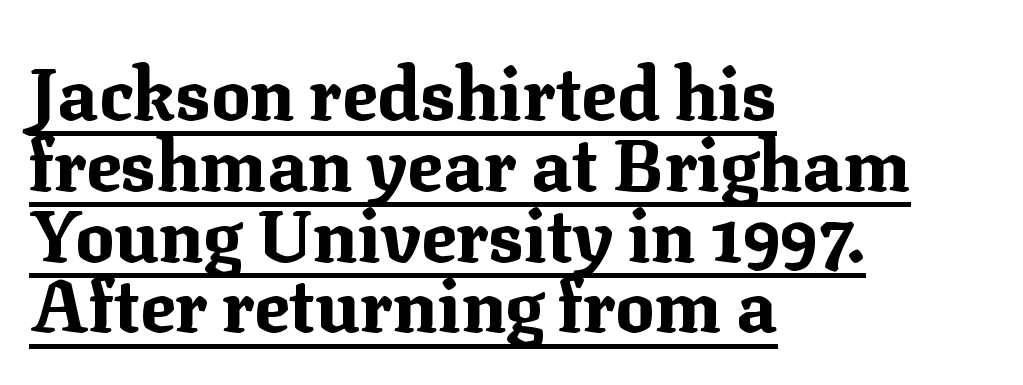
One glance says dense: line gaps are narrower than usual. If you drew a line through each stem, it would be perfectly vertical. Character widths vary here, with narrow letters taking less room than wide ones. Compared with an ordinary text face, these strokes are far heavier — a full bold.
